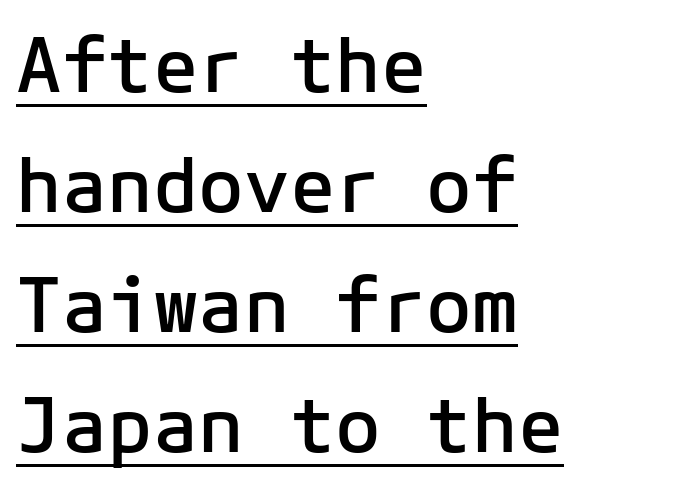
Q: Is the text bold? A: Semi-bold.
Q: Is the text italic (slanted)? A: No, it is upright.
Q: Is the typeface a serif or a sans-serif typeface? A: Sans-serif.
Q: Is the text underlined? A: Yes.
Q: How is the paragraph aligned? A: Left-aligned.
Q: Is the spacing between letters normal or unusually wide? A: Normal.
Q: Is the spacing between lines tight, normal or loose? A: Normal.
Q: Width (condensed, normal, or wide)? A: Normal.
Q: Stroke contrast? A: Low.
Q: x-height? A: Medium.
